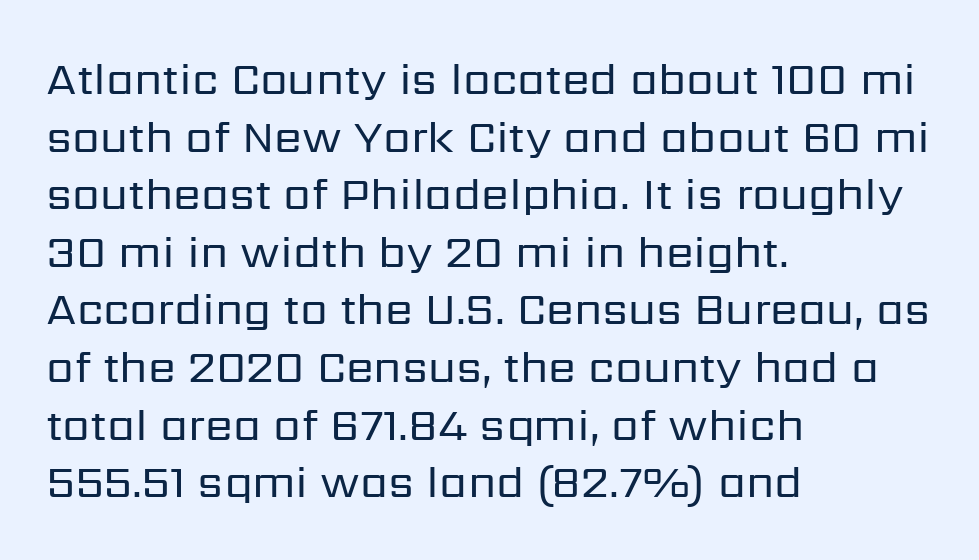
Tall strokes in this sample are plumb rather than angled. The letterforms sit shoulder to shoulder at normal distance. The passage shown is not bold in any degree. This sample has the flowing, uneven cadence of proportional lettering.
